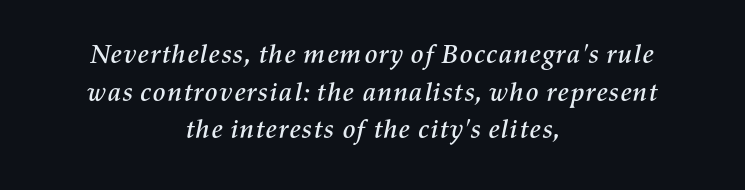
Caption: standard tracking, unaltered. Style check: oblique. A normal amount of white space separates one row of letters from the next. No word sits above an underline.
